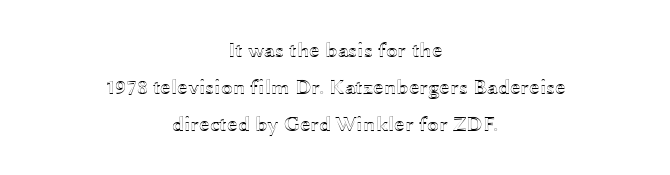
Does the copy run flush right? No — it is centered line by line. Inter-character spacing is left at the font's built-in metrics. Just letters on the line, the space beneath them empty. Rendered with straight, roman letterforms.
